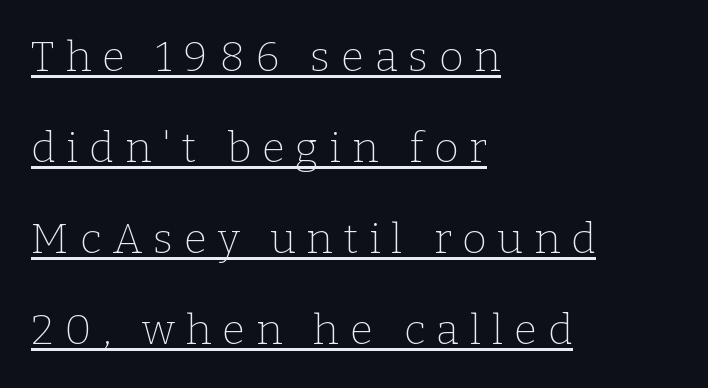
The image shows 42 px thin serif type, upright; set left-aligned, loose line spacing (2.17x), unusually wide letter spacing (+0.26 em), underlined; low stroke contrast and a medium x-height.
